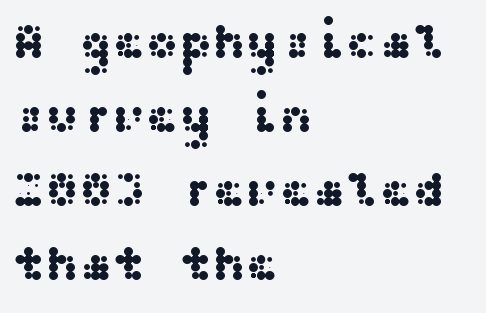
{"serif": "no", "italic": "no", "width": "wide", "stroke_contrast": "medium", "x_height": "medium", "underline": "no", "align": "left", "line_spacing": "normal", "line_spacing_ratio": 1.48, "letter_spacing": "normal", "letter_spacing_em": 0.0, "glyph_px": 50}
